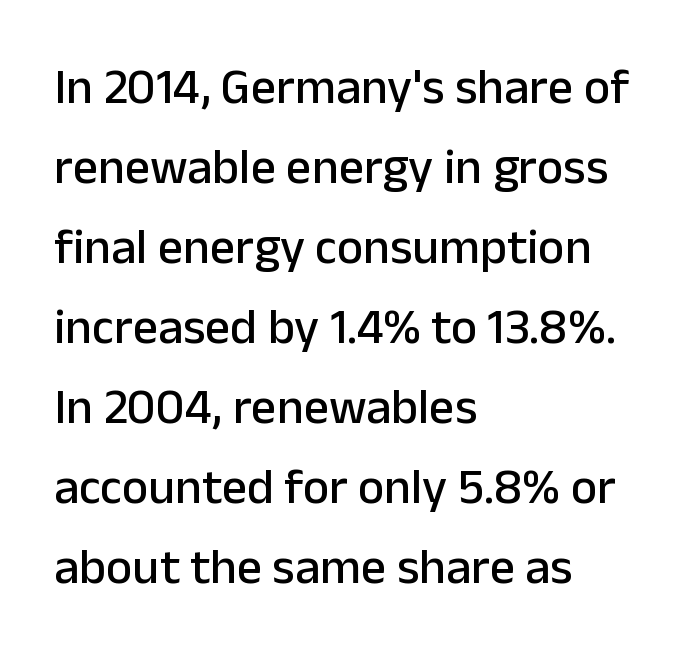
Note the varied advance widths — an 'i' is clearly narrower than an 'm'. Regular leading. The font's upright variant was chosen for this text. The glyphs in this specimen are sans serif.
